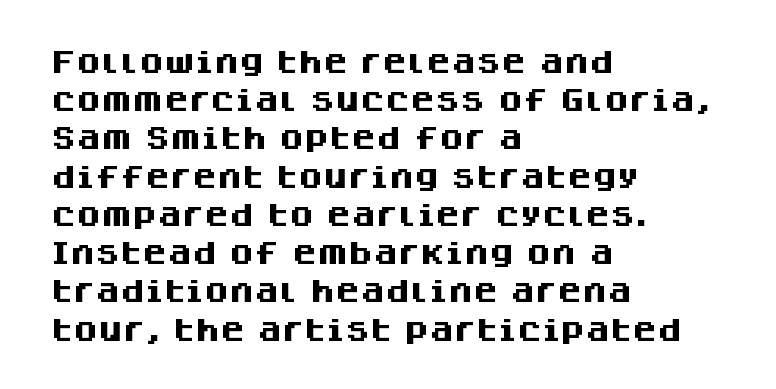
Q: Is the text bold? A: Yes.
Q: Is the text italic (slanted)? A: No, it is upright.
Q: Is the text underlined? A: No.
Q: How is the paragraph aligned? A: Left-aligned.
Q: Is the spacing between letters normal or unusually wide? A: Normal.
Q: Is the spacing between lines tight, normal or loose? A: Normal.
